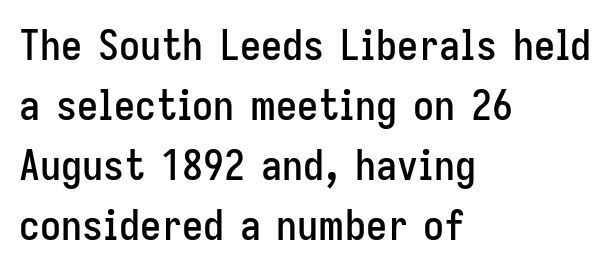
{"serif": "no", "italic": "no", "width": "condensed", "stroke_contrast": "low", "x_height": "medium", "monospaced": "no", "underline": "no", "align": "left", "line_spacing": "normal", "line_spacing_ratio": 1.43, "letter_spacing": "normal", "letter_spacing_em": 0.0, "glyph_px": 42}
